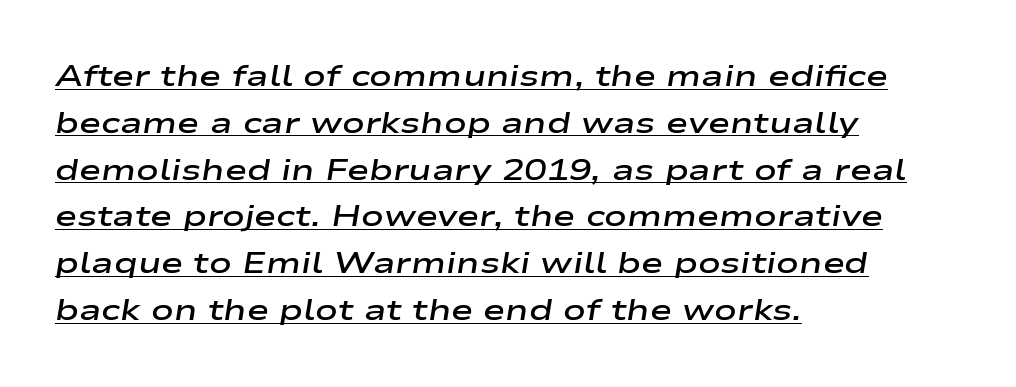
{"italic": "yes", "lean": "right", "slant_degrees": 9, "bold": "semi", "weight": "semibold", "width": "wide", "stroke_contrast": "low", "x_height": "medium", "monospaced": "no", "underline": "yes", "align": "left", "line_spacing": "normal", "line_spacing_ratio": 1.56, "letter_spacing": "normal", "letter_spacing_em": 0.0, "glyph_px": 30}
